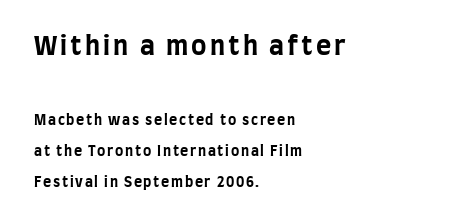
{"italic": "no", "bold": "yes", "underline": "no", "align": "left", "line_spacing": "loose", "line_spacing_ratio": 2.22, "larger_block": "first", "size_ratio": 1.86, "glyph_px": 26}
